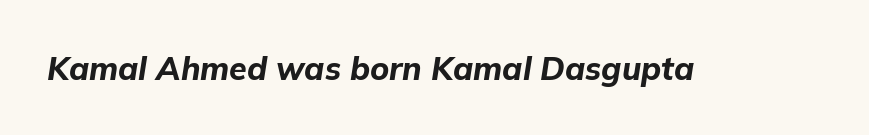
The image shows 32 px bold type, italic (leaning right); set normal letter spacing, not underlined; low stroke contrast and a medium x-height.
